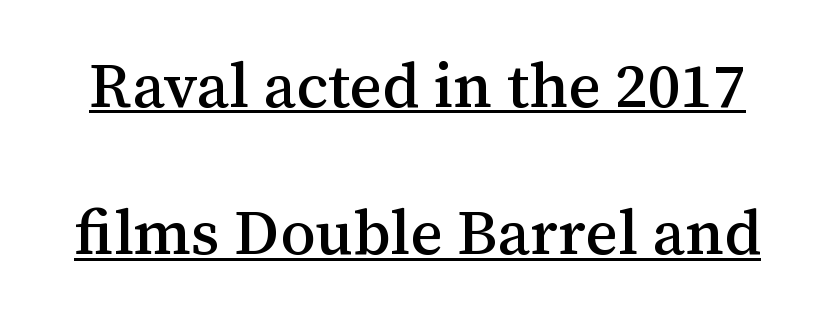
A typesetter would call this zero additional tracking. To sum up the face: it has serifs. Vertical spacing — loose. Spacing verdict: proportional, widths tailored to each character. The lettering stays uniformly vertical, giving the passage a roman look. The sample's only ornament is a line tracing under the words.
